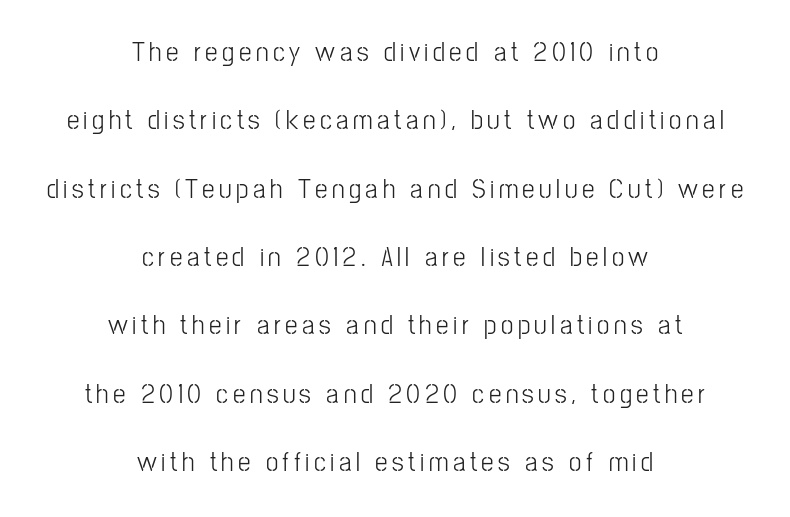
Check the space under the baseline: it is left empty. The lettering stays uniformly vertical, giving the passage a roman look. Note the varied advance widths — an 'i' is clearly narrower than an 'm'. Baseline-to-baseline distance is far greater than the letter height. The type family on display is of the sans-serif kind. Neither beginnings nor endings align; midpoints do.
